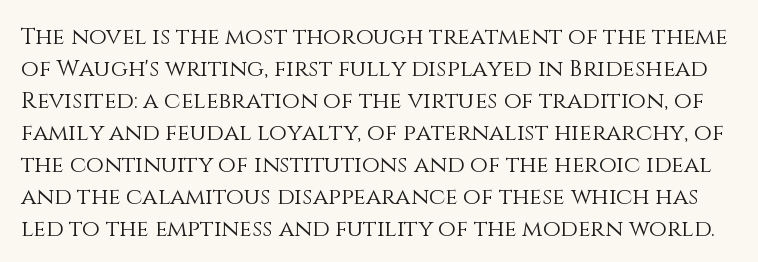
Q: Is the text bold? A: No.
Q: Is the text italic (slanted)? A: No, it is upright.
Q: Is the text underlined? A: No.
Q: Is the spacing between letters normal or unusually wide? A: Normal.
Q: Is the spacing between lines tight, normal or loose? A: Normal.
